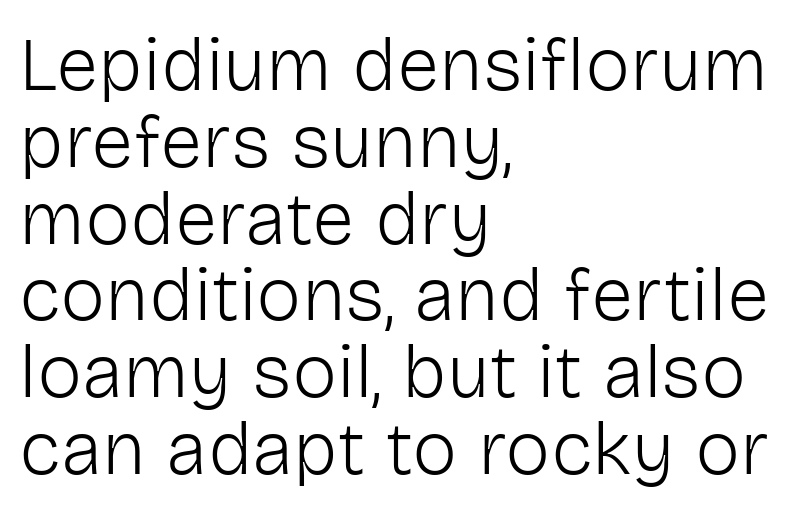
Q: Is the text bold? A: No.
Q: Is the text italic (slanted)? A: No, it is upright.
Q: Is the typeface a serif or a sans-serif typeface? A: Sans-serif.
Q: Is the text underlined? A: No.
Q: How is the paragraph aligned? A: Left-aligned.
Q: Is the spacing between letters normal or unusually wide? A: Normal.
Q: Is the spacing between lines tight, normal or loose? A: Tight.
Q: Width (condensed, normal, or wide)? A: Normal.
Q: Stroke contrast? A: Low.
Q: x-height? A: Medium.
Q: Monospaced? A: No.
